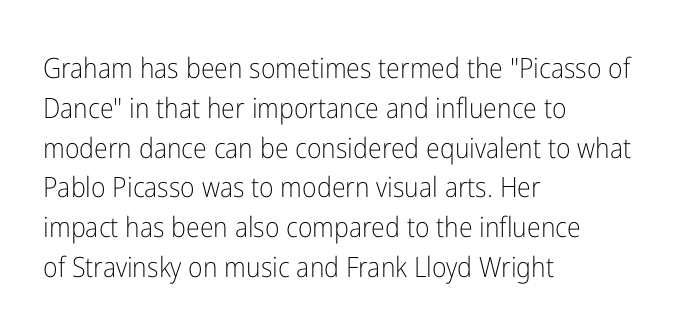
The image shows 28 px light, condensed sans-serif type, upright; set left-aligned, normal line spacing (1.42x), normal letter spacing, not underlined; low stroke contrast and a medium x-height.
